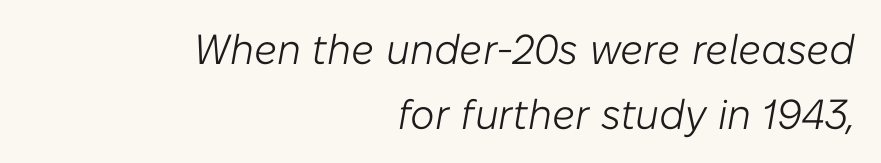
{"italic": "yes", "lean": "right", "slant_degrees": 10, "bold": "no", "weight": "light", "width": "normal", "stroke_contrast": "low", "x_height": "medium", "monospaced": "no", "underline": "no", "align": "right", "line_spacing": "normal", "line_spacing_ratio": 1.54, "letter_spacing": "normal", "letter_spacing_em": 0.0, "glyph_px": 42}
